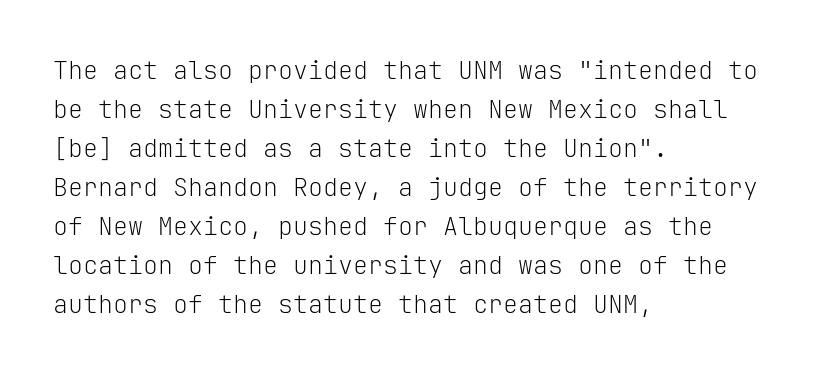
{"italic": "no", "bold": "no", "underline": "no", "align": "left", "line_spacing": "normal", "line_spacing_ratio": 1.56, "letter_spacing": "normal", "letter_spacing_em": 0.0, "glyph_px": 25}
